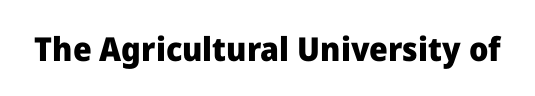
{"serif": "no", "italic": "no", "bold": "yes", "weight": "heavy", "width": "normal", "stroke_contrast": "low", "x_height": "medium", "monospaced": "no", "underline": "no", "letter_spacing": "normal", "letter_spacing_em": 0.0, "glyph_px": 33}
